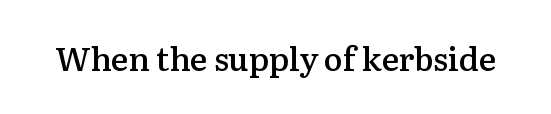
The image shows 32 px semibold serif type, upright; set normal letter spacing, not underlined; medium stroke contrast and a medium x-height.
